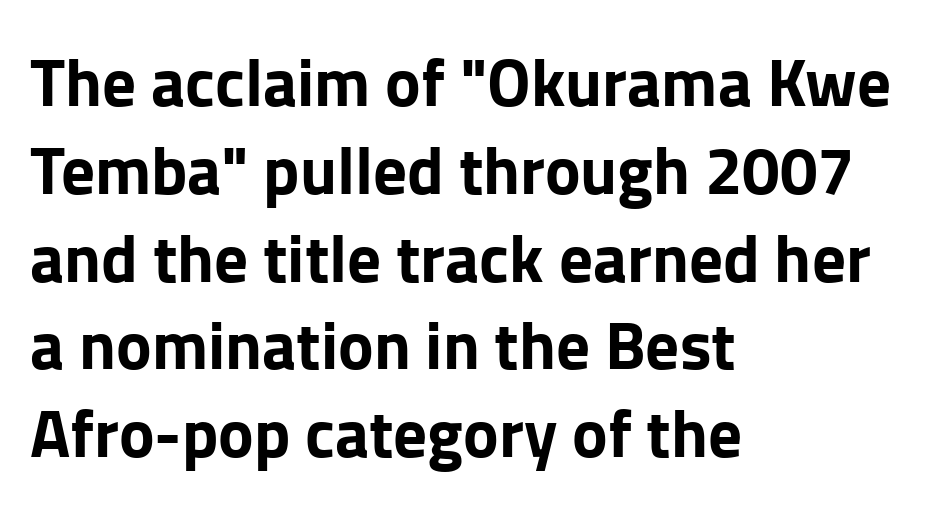
{"serif": "no", "italic": "no", "bold": "yes", "weight": "bold", "width": "normal", "stroke_contrast": "low", "x_height": "medium", "monospaced": "no", "underline": "no", "align": "left", "line_spacing": "normal", "line_spacing_ratio": 1.31, "letter_spacing": "normal", "letter_spacing_em": 0.0, "glyph_px": 67}
